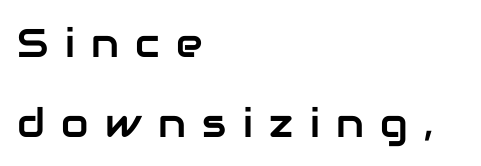
Q: Is the text italic (slanted)? A: No, it is upright.
Q: Is the typeface a serif or a sans-serif typeface? A: Sans-serif.
Q: Is the text underlined? A: No.
Q: How is the paragraph aligned? A: Left-aligned.
Q: Is the spacing between letters normal or unusually wide? A: Unusually wide.
Q: Is the spacing between lines tight, normal or loose? A: Loose.
Q: Width (condensed, normal, or wide)? A: Normal.
Q: Stroke contrast? A: Low.
Q: x-height? A: Medium.
Q: Monospaced? A: No.
